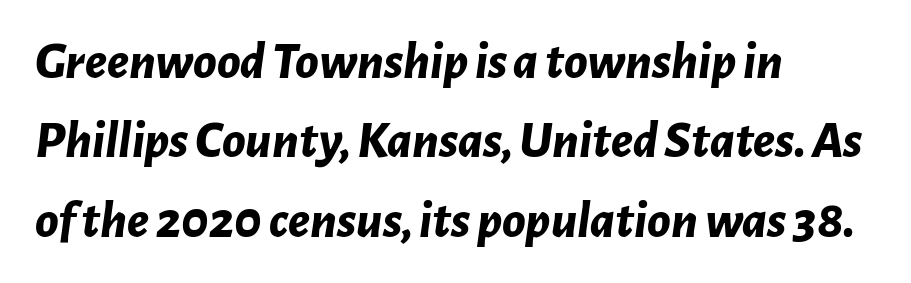
The image shows 53 px bold type, italic (leaning right); set left-aligned, normal line spacing (1.5x), normal letter spacing, not underlined; low stroke contrast and a medium x-height.
